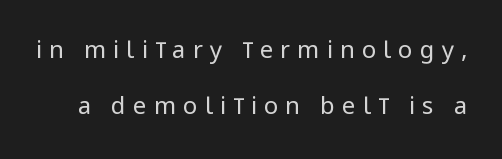
Q: Is the text bold? A: No.
Q: Is the text italic (slanted)? A: No, it is upright.
Q: Is the text underlined? A: No.
Q: Is the spacing between letters normal or unusually wide? A: Unusually wide.
Q: Is the spacing between lines tight, normal or loose? A: Loose.
